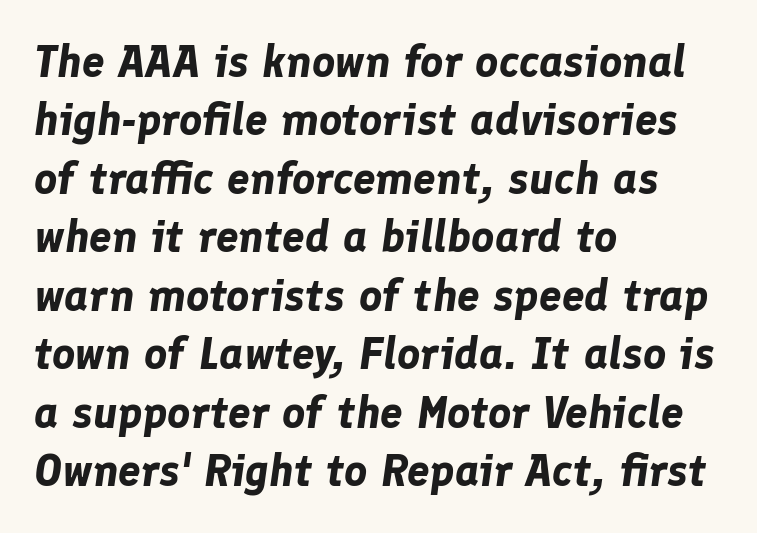
Summary of vertical rhythm: regular, with standard interline spacing. Its strokes are broad and dark, the hallmark of bold type. The typesetter chose a ragged-right arrangement here. Here the designer chose a conventional face with non-uniform glyph widths. Nothing unusual about the tracking: characters are spaced as the font intends. It's the slanting kind of type.
